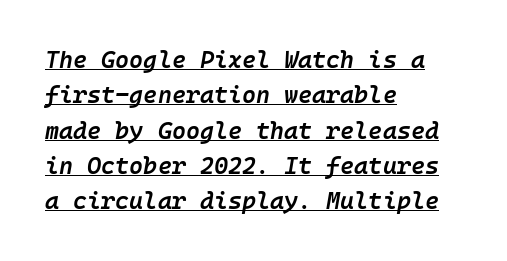
The image shows 24 px text type, italic (leaning right); set left-aligned, normal line spacing (1.47x), normal letter spacing, underlined.
